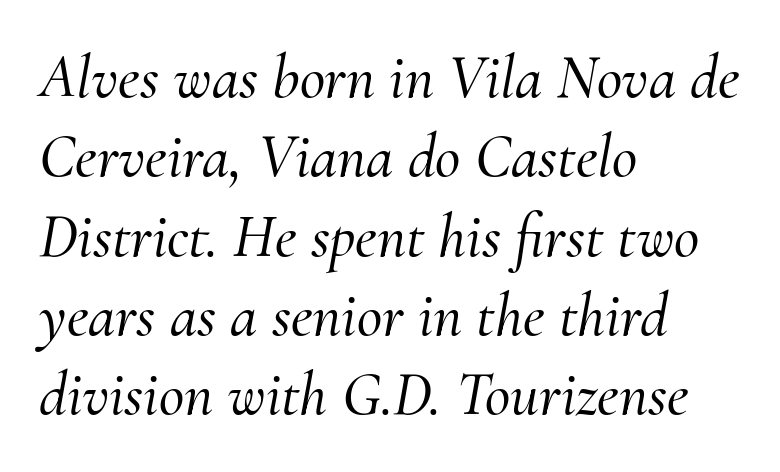
The image shows 62 px serif type, italic (leaning right); set left-aligned, normal line spacing (1.28x), normal letter spacing, not underlined; medium stroke contrast and a small x-height.
